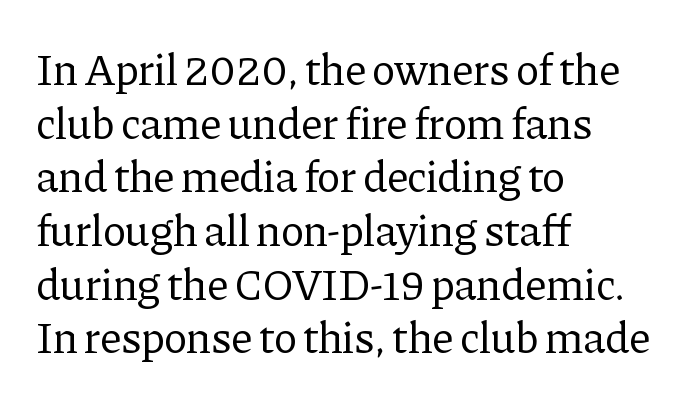
{"serif": "yes", "italic": "no", "bold": "no", "weight": "regular", "width": "normal", "stroke_contrast": "low", "x_height": "medium", "monospaced": "no", "underline": "no", "align": "left", "line_spacing_ratio": 1.22, "letter_spacing": "normal", "letter_spacing_em": 0.0, "glyph_px": 44}
